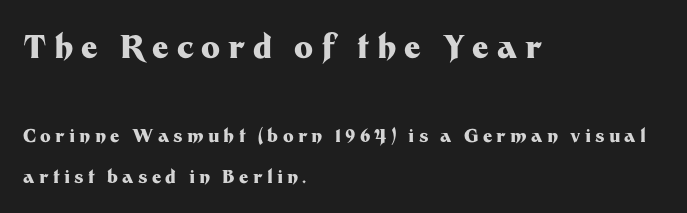
{"serif": "no", "italic": "no", "bold": "yes", "weight": "heavy", "width": "normal", "stroke_contrast": "medium", "x_height": "medium", "monospaced": "no", "underline": "no", "align": "left", "line_spacing": "loose", "line_spacing_ratio": 2.28, "letter_spacing": "wide", "letter_spacing_em": 0.24, "larger_block": "first", "size_ratio": 1.78, "glyph_px": 32}
